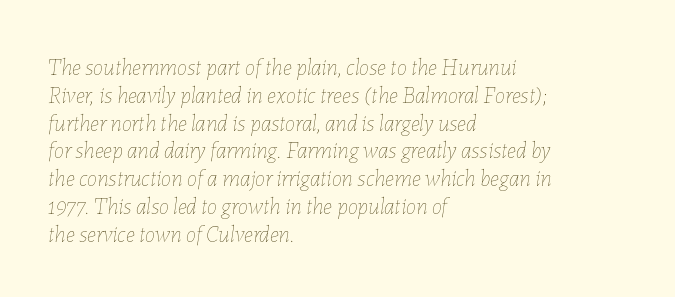
Descenders hang freely into open space. Rendered with sloped, italic letterforms. Here the glyphs are tracked normally, forming tight word shapes. The cut favours lightness, reaching ordinary text weight at its darkest. The text block is weighted toward the left margin, trailing off unevenly rightward.
